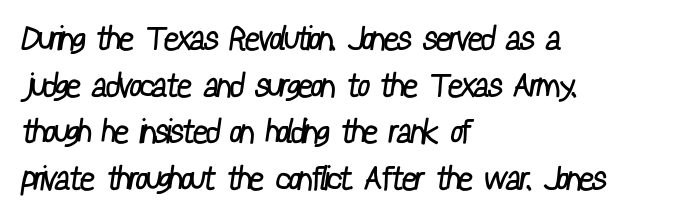
The image shows 33 px regular-weight, condensed sans-serif type; set left-aligned, normal line spacing (1.41x), normal letter spacing, not underlined; low stroke contrast and a medium x-height.
